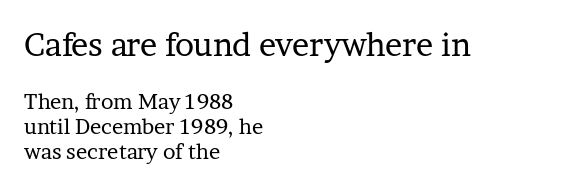
The image shows 32 px regular-weight serif type, upright; set left-aligned, line spacing 1.2x, normal letter spacing, not underlined; the first (top) block is 1.52x larger; low stroke contrast and a medium x-height.
